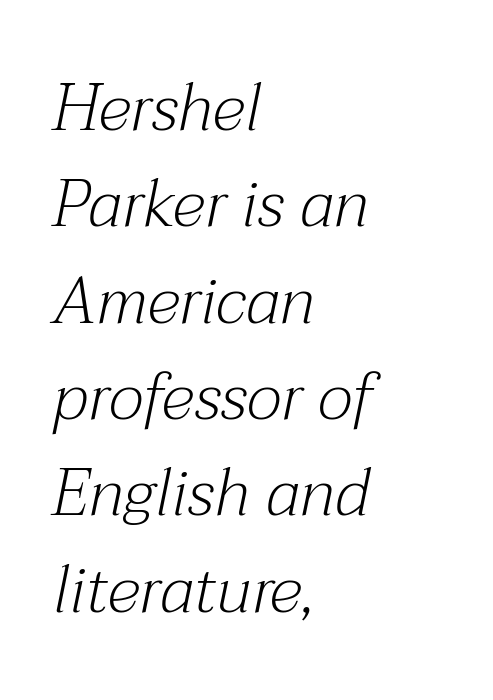
{"serif": "yes", "italic": "yes", "lean": "right", "slant_degrees": 12, "bold": "no", "weight": "light", "width": "normal", "stroke_contrast": "medium", "x_height": "medium", "monospaced": "no", "underline": "no", "align": "left", "line_spacing": "normal", "line_spacing_ratio": 1.46, "letter_spacing": "normal", "letter_spacing_em": 0.0, "glyph_px": 66}
